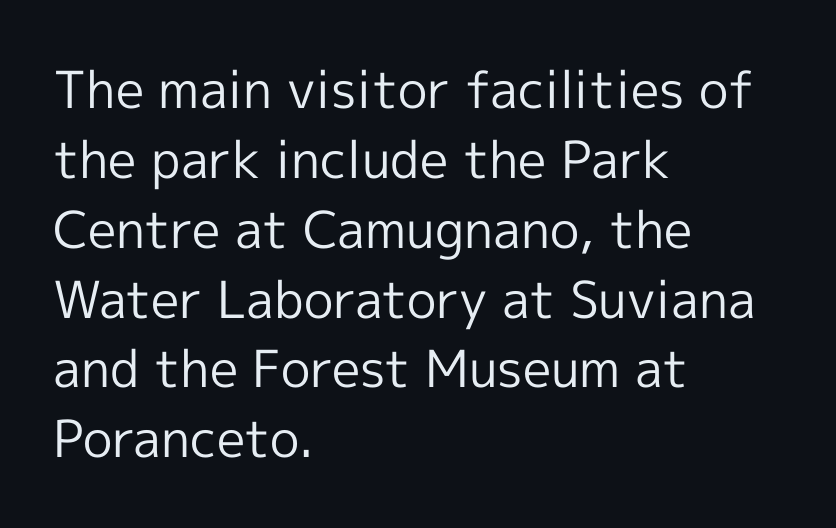
{"serif": "no", "italic": "no", "bold": "no", "weight": "regular", "width": "normal", "x_height": "medium", "monospaced": "no", "underline": "no", "align": "left", "line_spacing": "normal", "line_spacing_ratio": 1.37, "letter_spacing": "normal", "letter_spacing_em": 0.0, "glyph_px": 51}
